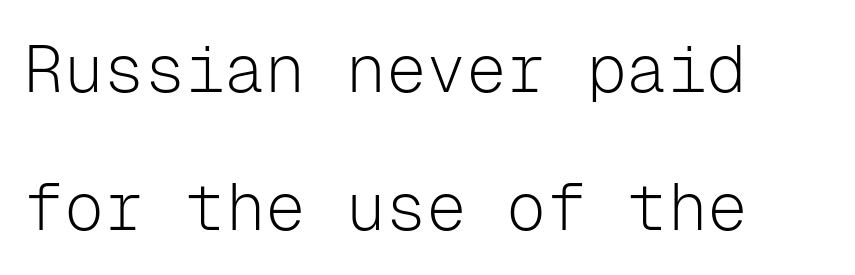
The image shows 67 px light sans-serif type, upright, monospaced; set left-aligned, loose line spacing (2.06x), normal letter spacing, not underlined; low stroke contrast and a medium x-height.
